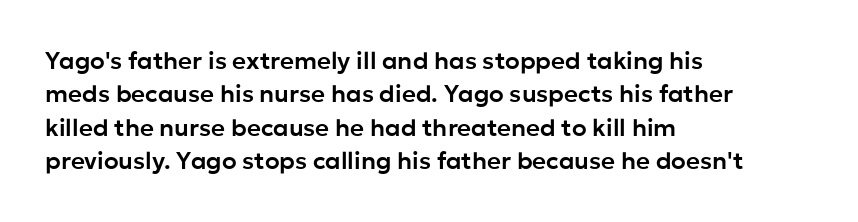
Q: Is the text italic (slanted)? A: No, it is upright.
Q: Is the text underlined? A: No.
Q: How is the paragraph aligned? A: Left-aligned.
Q: Is the spacing between letters normal or unusually wide? A: Normal.
Q: Is the spacing between lines tight, normal or loose? A: Normal.
